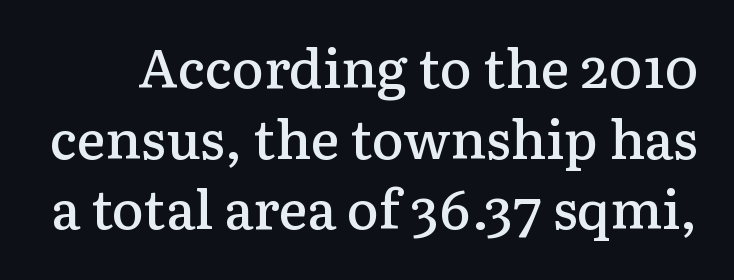
The image shows 54 px semibold serif type, upright; set normal line spacing (1.31x), normal letter spacing, not underlined; low stroke contrast and a medium x-height.
